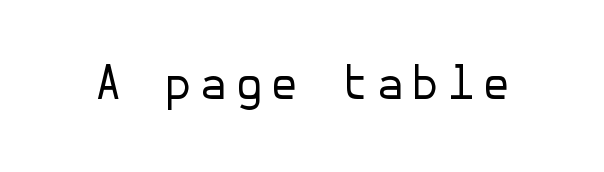
{"serif": "no", "italic": "no", "bold": "no", "weight": "regular", "width": "normal", "stroke_contrast": "low", "x_height": "medium", "underline": "no", "glyph_px": 46}
